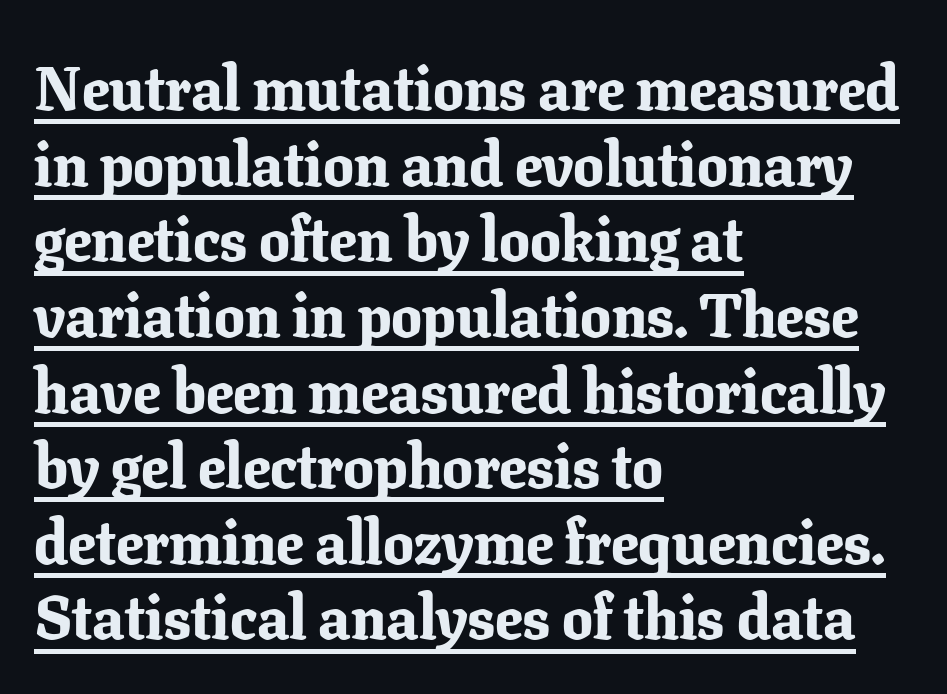
The type family on display is of the serif kind. Is the block centered? No — it sits flush against the left margin. Upright lettering throughout. The letters advance in unequal steps, a hallmark of proportional type. Does extra space separate the letters? No, they use regular spacing. Strokes here are thick enough to call this a true bold.
